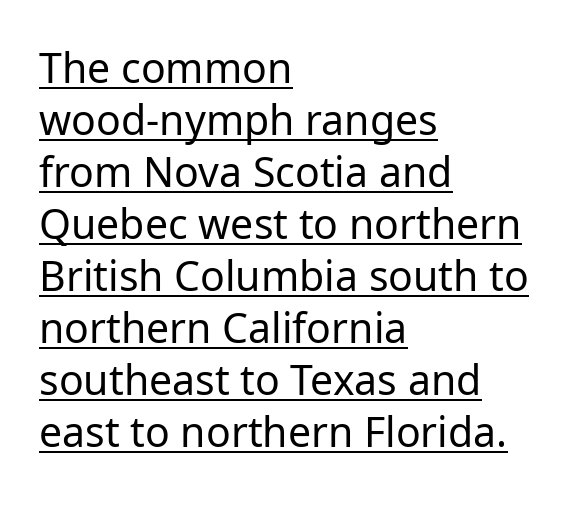
{"serif": "no", "italic": "no", "bold": "no", "weight": "regular", "width": "normal", "stroke_contrast": "low", "x_height": "medium", "monospaced": "no", "underline": "yes", "align": "left", "line_spacing": "normal", "line_spacing_ratio": 1.27, "letter_spacing": "normal", "letter_spacing_em": 0.0, "glyph_px": 41}
